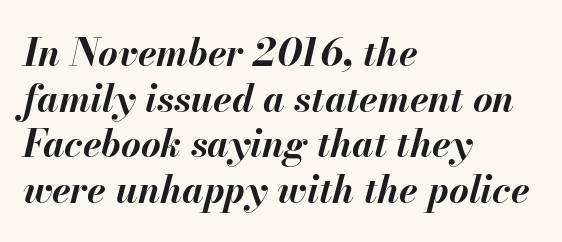
Q: Is the text bold? A: Yes.
Q: Is the text italic (slanted)? A: Yes, it leans right by about 13 degrees.
Q: Is the text underlined? A: No.
Q: How is the paragraph aligned? A: Left-aligned.
Q: Is the spacing between letters normal or unusually wide? A: Normal.
Q: Width (condensed, normal, or wide)? A: Normal.
Q: Stroke contrast? A: Medium.
Q: x-height? A: Small.
Q: Monospaced? A: No.
